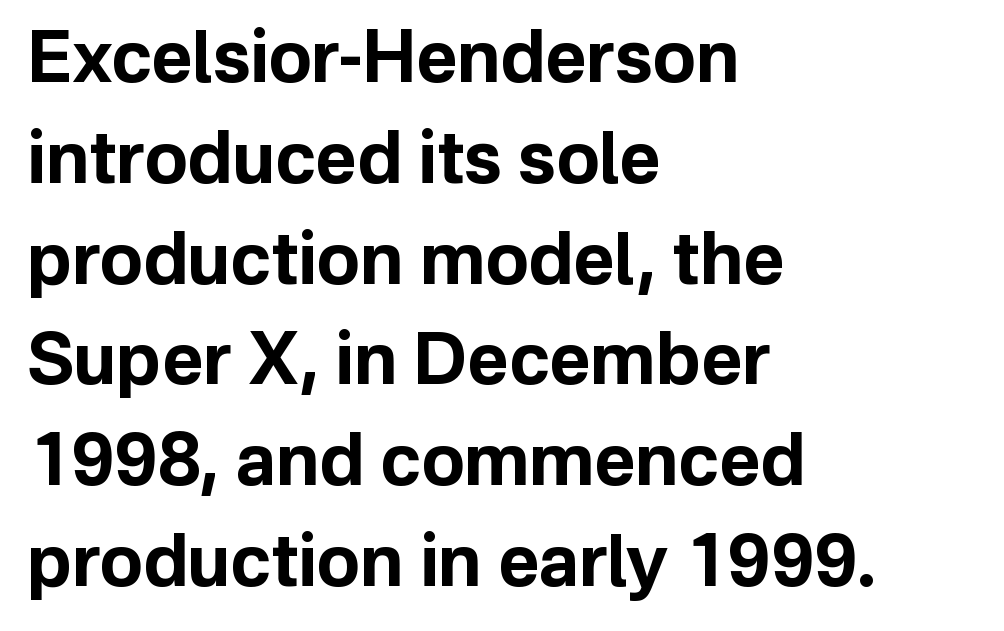
The image shows 71 px bold sans-serif type, upright; set left-aligned, normal line spacing (1.42x), normal letter spacing, not underlined; low stroke contrast and a medium x-height.
